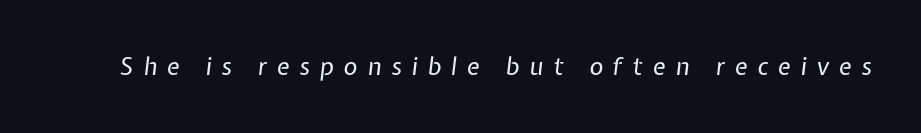
{"italic": "yes", "lean": "right", "slant_degrees": 7, "bold": "no", "underline": "no", "letter_spacing": "wide", "letter_spacing_em": 0.41, "glyph_px": 24}
